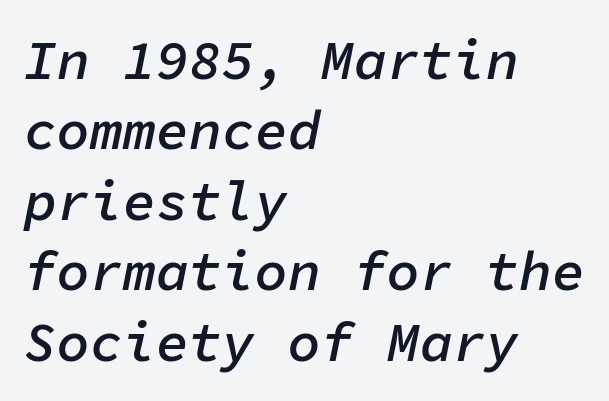
Leading: standard. In terms of weight, the rendering is demibold, just under bold. It's the slanting kind of type. The letters march in equal steps, a hallmark of fixed-pitch type. The area under the type is left untouched. The typesetter chose a ragged-right arrangement here.
